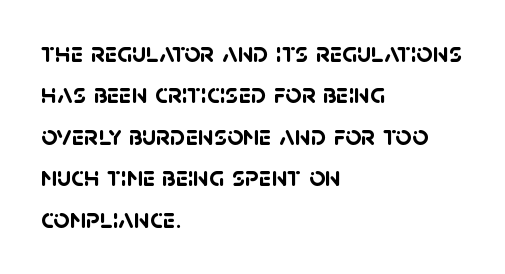
{"serif": "no", "bold": "yes", "weight": "semibold", "width": "normal", "stroke_contrast": "low", "x_height": "large", "monospaced": "no", "underline": "no", "align": "left", "line_spacing": "normal", "line_spacing_ratio": 1.48, "letter_spacing": "normal", "letter_spacing_em": 0.0, "glyph_px": 28}
